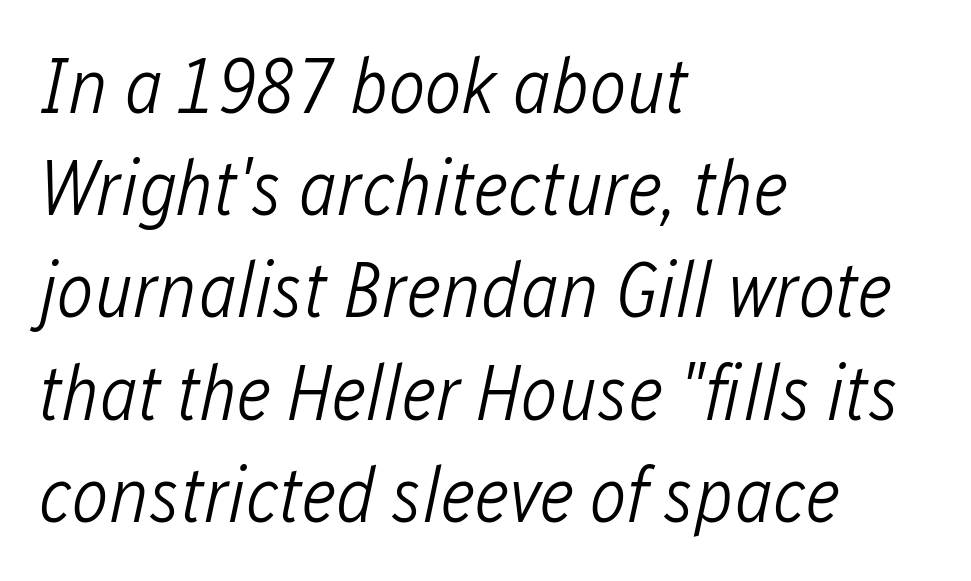
The rendering uses natural spacing where letterforms have individual widths. Short and long lines alike share a common starting point at left. Whoever set this chose a conventional vertical rhythm. Yep, that's italic — everything's leaning. The typeface has the unassuming heft of standard copy or less.
